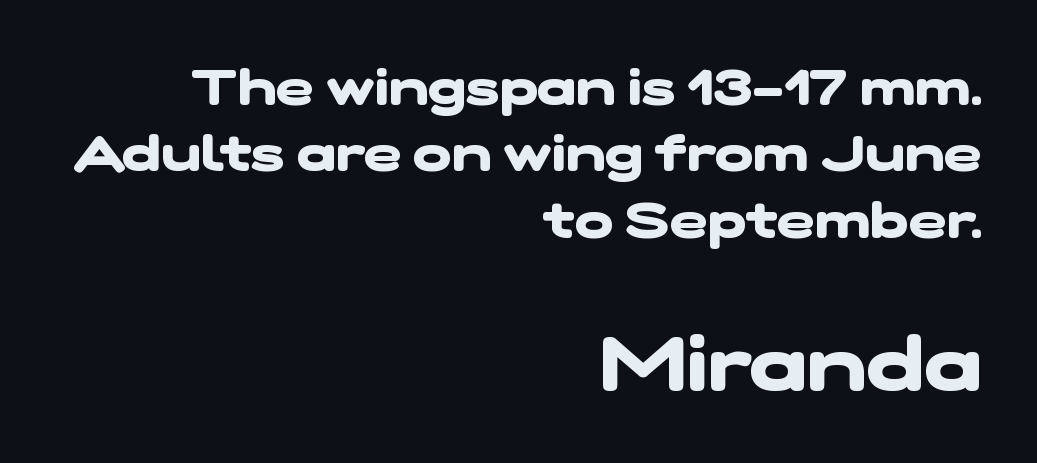
Observe the absence of serifs on each vertical stroke in this sample. The string is rendered with underlining switched off. The letterforms sit shoulder to shoulder at normal distance. Typographic density is high because the face is bold.
